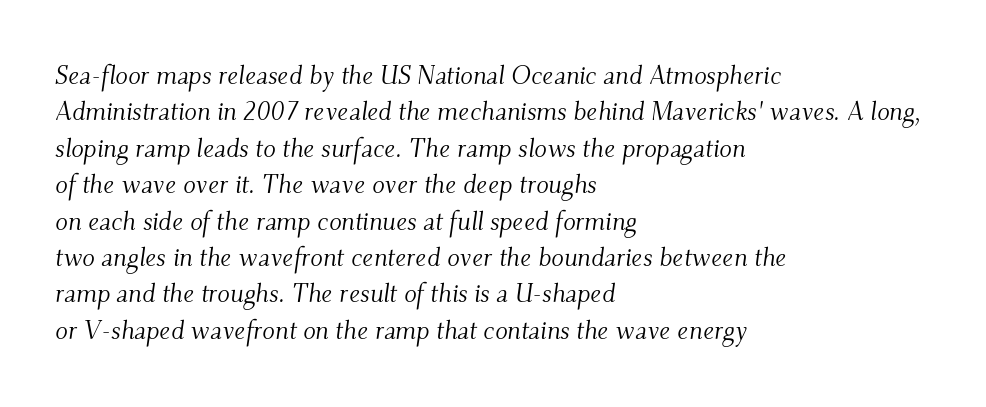
Is the block centered? No — it sits flush against the left margin. The specimen omits any rule beneath the text block's lines. This sample keeps an unexceptional amount of space between lines. Honestly, the letter spacing is just normal — you wouldn't notice it.
